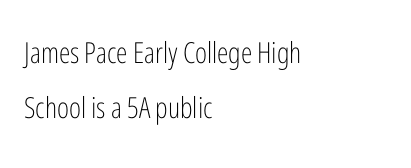
Quick note: not italic, upright. These glyphs show unthickened strokes, regular width or finer. A typesetter would call this proportional, since set widths differ per character. Serif or sans? Sans — the stroke terminals are bare. These lines are set flush left with a ragged right edge. Caption: standard tracking, unaltered.
